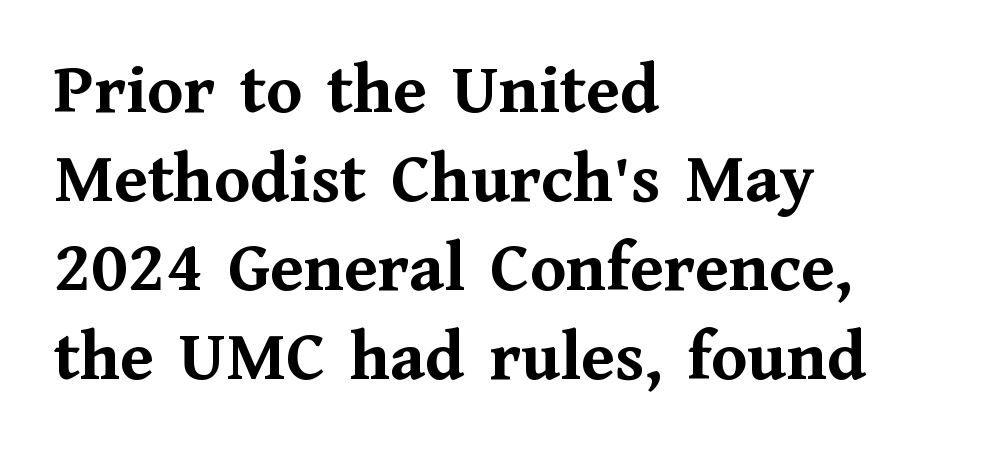
{"serif": "yes", "italic": "no", "bold": "yes", "weight": "semibold", "width": "normal", "stroke_contrast": "medium", "x_height": "medium", "monospaced": "no", "underline": "no", "align": "left", "line_spacing_ratio": 1.22, "letter_spacing": "normal", "letter_spacing_em": 0.0, "glyph_px": 73}
